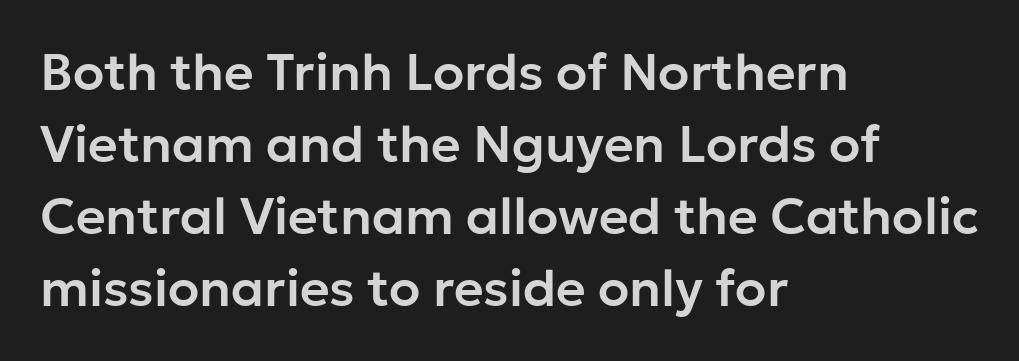
Q: Is the text italic (slanted)? A: No, it is upright.
Q: Is the typeface a serif or a sans-serif typeface? A: Sans-serif.
Q: Is the text underlined? A: No.
Q: How is the paragraph aligned? A: Left-aligned.
Q: Is the spacing between letters normal or unusually wide? A: Normal.
Q: Is the spacing between lines tight, normal or loose? A: Normal.
Q: Width (condensed, normal, or wide)? A: Normal.
Q: Stroke contrast? A: Low.
Q: x-height? A: Medium.
Q: Monospaced? A: No.
